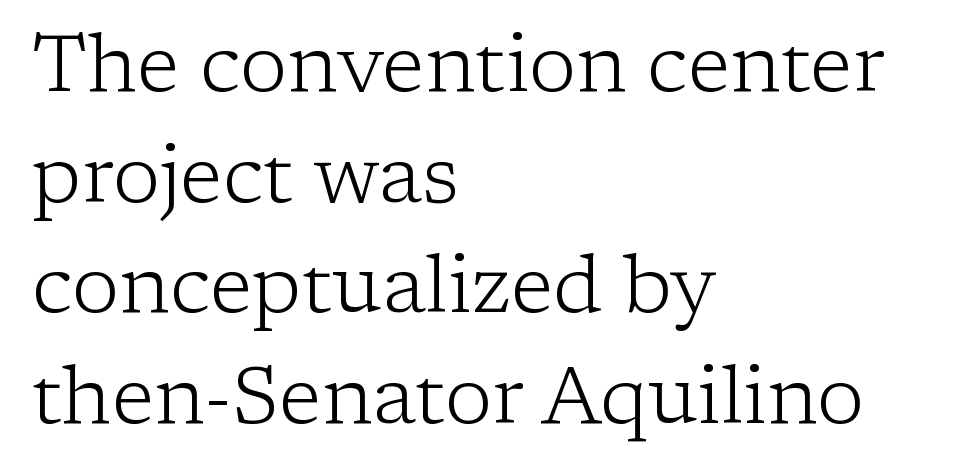
Each letter's strokes conclude with small projecting serifs. The string is rendered with underlining switched off. A classic flush-left, rag-right setting is used for this passage. The face used here is proportionally spaced, like ordinary book or web type. The leading is moderate, giving the passage an even texture.
